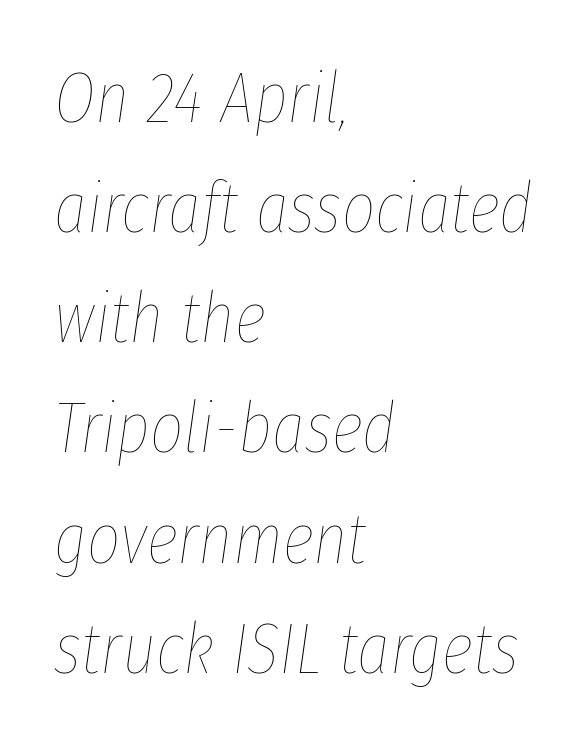
{"italic": "yes", "lean": "right", "slant_degrees": 8, "bold": "no", "weight": "thin", "width": "condensed", "stroke_contrast": "low", "x_height": "medium", "monospaced": "no", "underline": "no", "align": "left", "line_spacing": "normal", "line_spacing_ratio": 1.53, "letter_spacing": "normal", "letter_spacing_em": 0.0, "glyph_px": 72}
